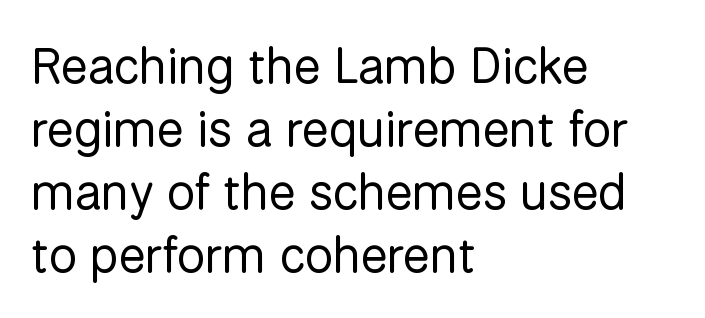
Q: Is the text bold? A: No.
Q: Is the text italic (slanted)? A: No, it is upright.
Q: Is the typeface a serif or a sans-serif typeface? A: Sans-serif.
Q: Is the text underlined? A: No.
Q: How is the paragraph aligned? A: Left-aligned.
Q: Is the spacing between letters normal or unusually wide? A: Normal.
Q: Is the spacing between lines tight, normal or loose? A: Normal.
Q: Width (condensed, normal, or wide)? A: Normal.
Q: Stroke contrast? A: Low.
Q: x-height? A: Medium.
Q: Monospaced? A: No.
